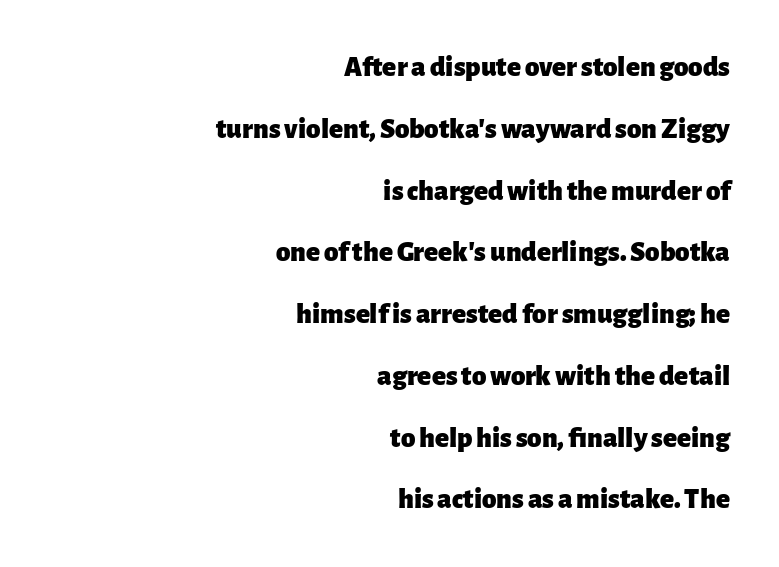
{"serif": "no", "italic": "no", "bold": "yes", "weight": "heavy", "width": "normal", "stroke_contrast": "low", "x_height": "medium", "monospaced": "no", "underline": "no", "align": "right", "line_spacing": "loose", "line_spacing_ratio": 2.13, "letter_spacing": "normal", "letter_spacing_em": 0.0, "glyph_px": 29}
